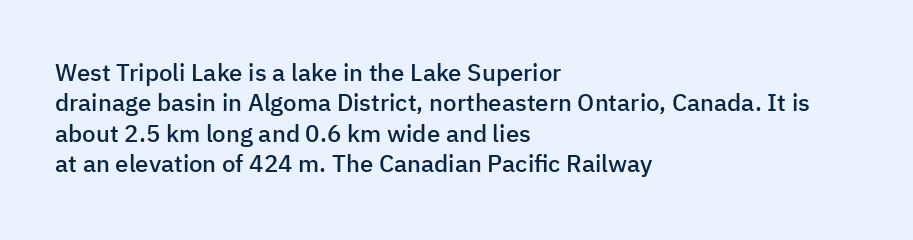
{"italic": "no", "bold": "semi", "underline": "no", "align": "left", "line_spacing": "normal", "line_spacing_ratio": 1.27, "letter_spacing": "normal", "letter_spacing_em": 0.0, "glyph_px": 24}
